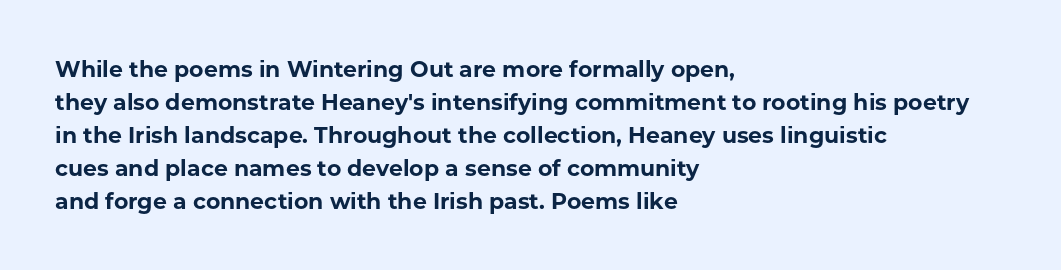
The image shows 22 px bold type, upright; set left-aligned, normal line spacing (1.5x), normal letter spacing, not underlined.
